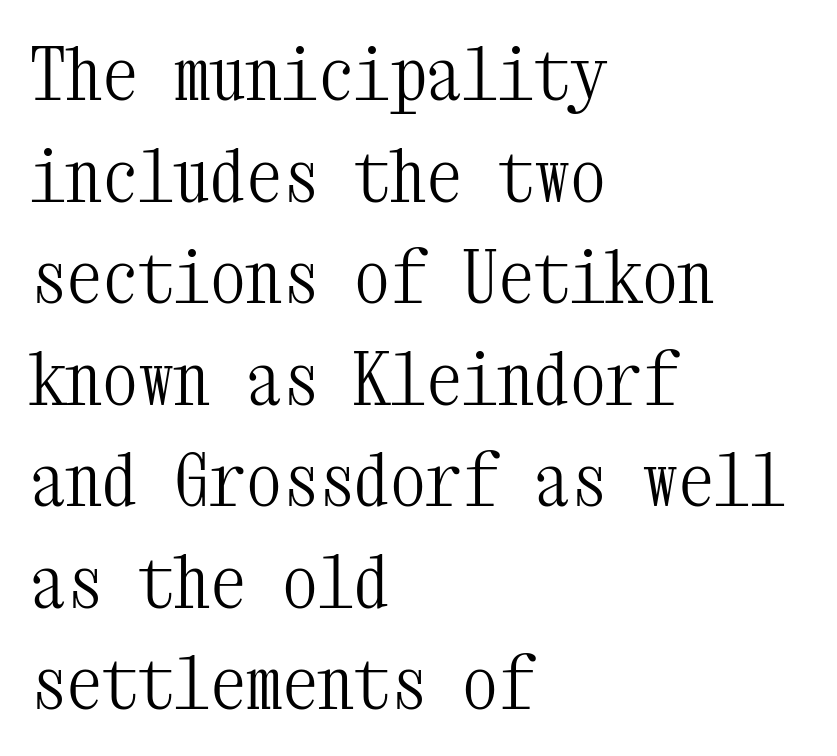
The image shows 72 px light, condensed serif type, upright, monospaced; set left-aligned, normal line spacing (1.41x), normal letter spacing, not underlined; medium stroke contrast and a medium x-height.
